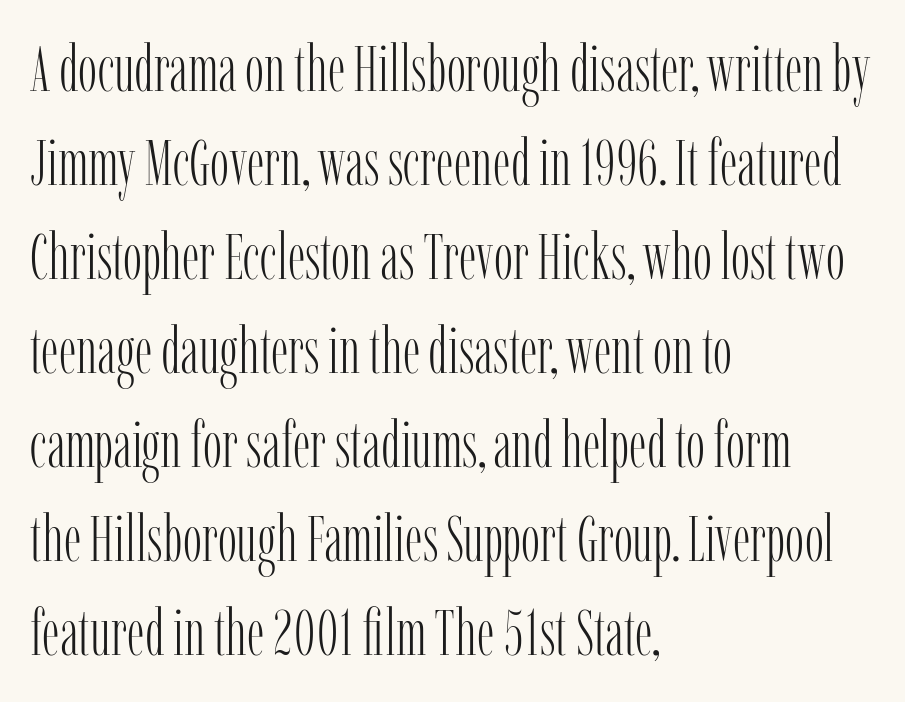
Q: Is the text bold? A: No.
Q: Is the text italic (slanted)? A: No, it is upright.
Q: Is the typeface a serif or a sans-serif typeface? A: Serif.
Q: Is the text underlined? A: No.
Q: How is the paragraph aligned? A: Left-aligned.
Q: Is the spacing between letters normal or unusually wide? A: Normal.
Q: Is the spacing between lines tight, normal or loose? A: Normal.
Q: Width (condensed, normal, or wide)? A: Condensed.
Q: Stroke contrast? A: Low.
Q: x-height? A: Medium.
Q: Monospaced? A: No.
